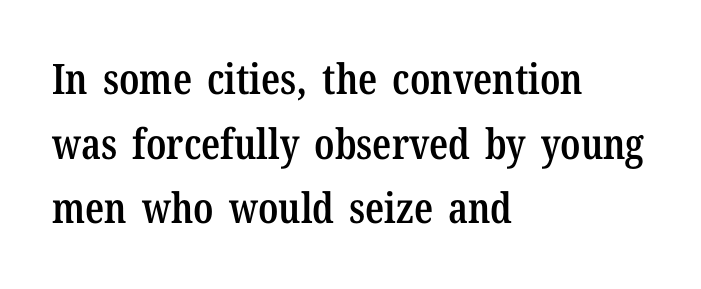
The image shows 42 px semibold, condensed serif type, upright; set left-aligned, normal line spacing (1.54x), normal letter spacing, not underlined; low stroke contrast and a medium x-height.
